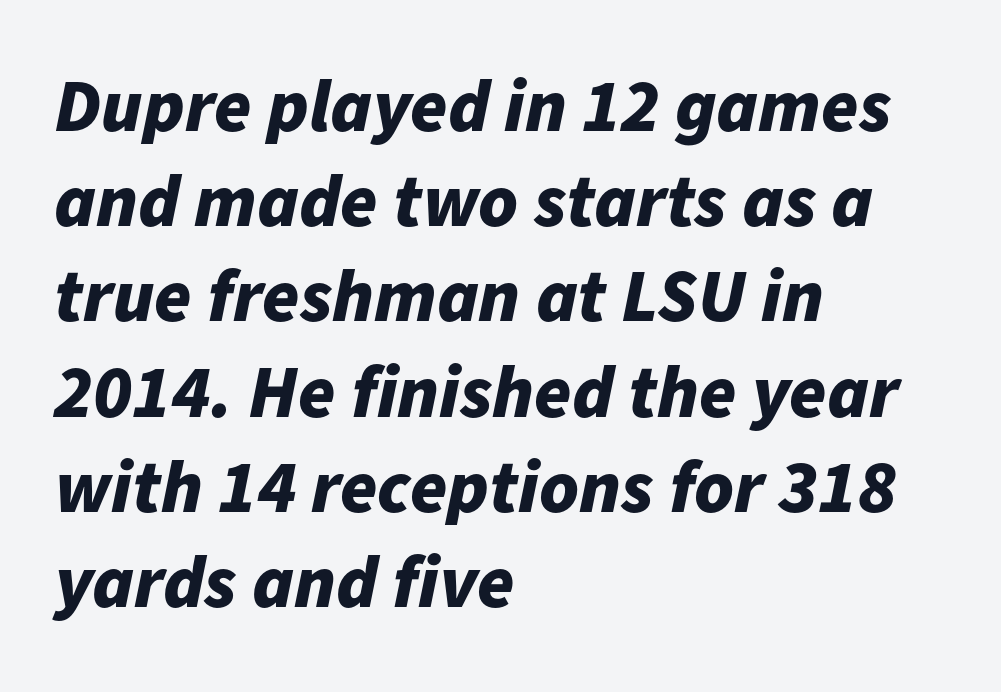
Q: Is the text bold? A: Yes.
Q: Is the text italic (slanted)? A: Yes, it leans right by about 11 degrees.
Q: Is the text underlined? A: No.
Q: How is the paragraph aligned? A: Left-aligned.
Q: Is the spacing between letters normal or unusually wide? A: Normal.
Q: Is the spacing between lines tight, normal or loose? A: Normal.
Q: Width (condensed, normal, or wide)? A: Normal.
Q: Stroke contrast? A: Low.
Q: x-height? A: Medium.
Q: Monospaced? A: No.
